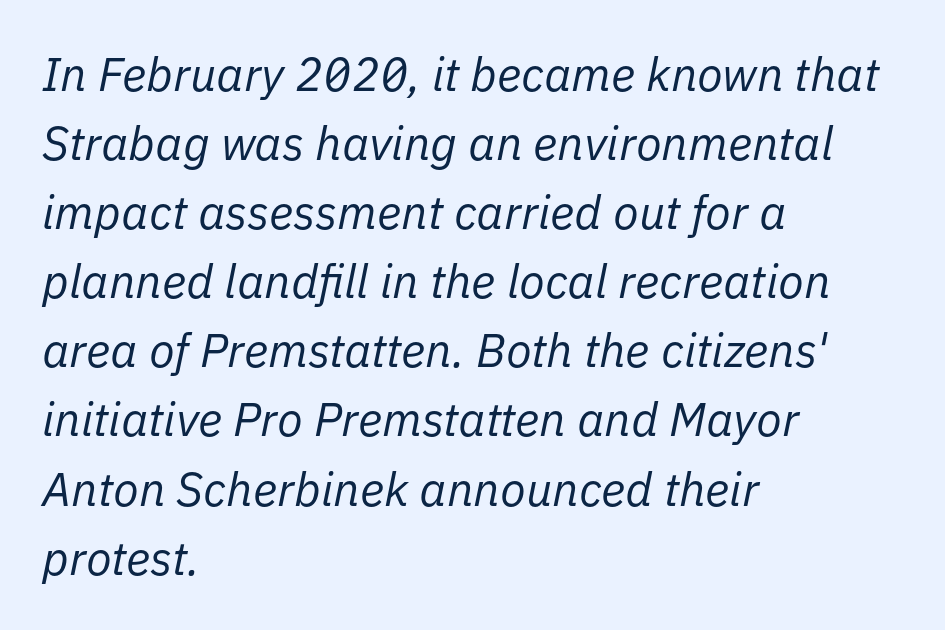
The image shows 47 px regular-weight type, italic (leaning right); set left-aligned, normal line spacing (1.47x), normal letter spacing, not underlined; low stroke contrast and a medium x-height.
